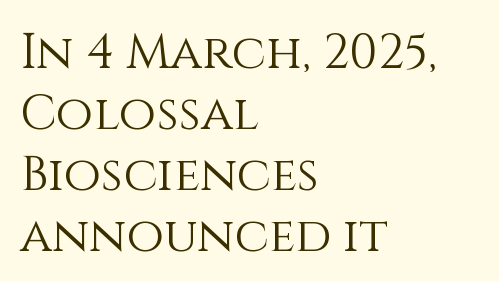
{"italic": "no", "bold": "no", "weight": "light", "width": "normal", "stroke_contrast": "medium", "x_height": "large", "monospaced": "no", "underline": "no", "align": "left", "line_spacing": "normal", "line_spacing_ratio": 1.27, "letter_spacing": "normal", "letter_spacing_em": 0.0, "glyph_px": 48}
